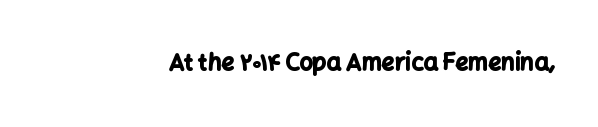
Q: Is the text bold? A: Yes.
Q: Is the text italic (slanted)? A: No, it is upright.
Q: Is the text underlined? A: No.
Q: Is the spacing between letters normal or unusually wide? A: Normal.
